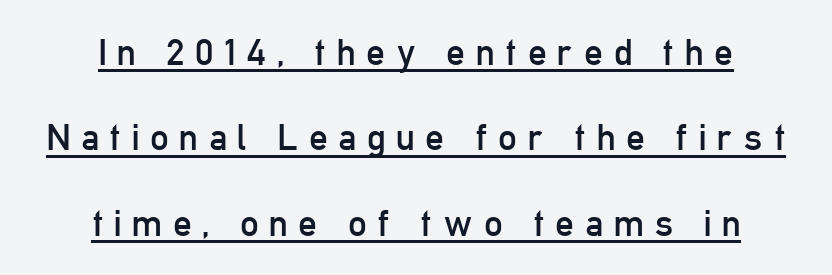
Q: Is the text bold? A: No.
Q: Is the text italic (slanted)? A: No, it is upright.
Q: Is the typeface a serif or a sans-serif typeface? A: Sans-serif.
Q: Is the text underlined? A: Yes.
Q: How is the paragraph aligned? A: Centered.
Q: Is the spacing between letters normal or unusually wide? A: Unusually wide.
Q: Is the spacing between lines tight, normal or loose? A: Loose.
Q: Width (condensed, normal, or wide)? A: Condensed.
Q: Stroke contrast? A: Low.
Q: x-height? A: Medium.
Q: Monospaced? A: No.
